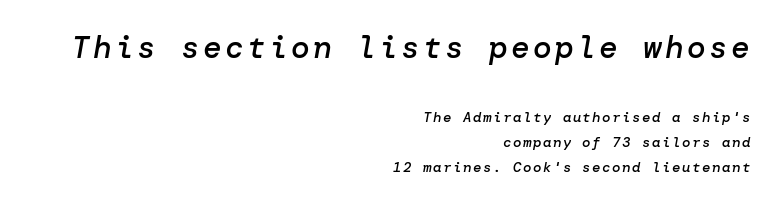
Posture: slanted. The block sitting higher on the canvas is the one with enlarged characters. Bare-footed words on every line. The letters are semibold — heavier than regular but short of a full bold. Does the copy run flush right? Yes — the right margin is perfectly even.
